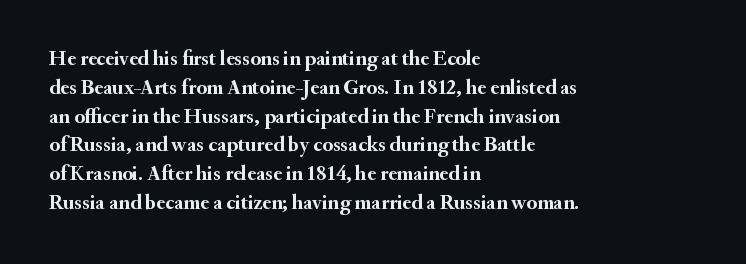
Q: Is the text bold? A: Yes.
Q: Is the text italic (slanted)? A: No, it is upright.
Q: Is the text underlined? A: No.
Q: How is the paragraph aligned? A: Left-aligned.
Q: Is the spacing between letters normal or unusually wide? A: Normal.
Q: Is the spacing between lines tight, normal or loose? A: Normal.
